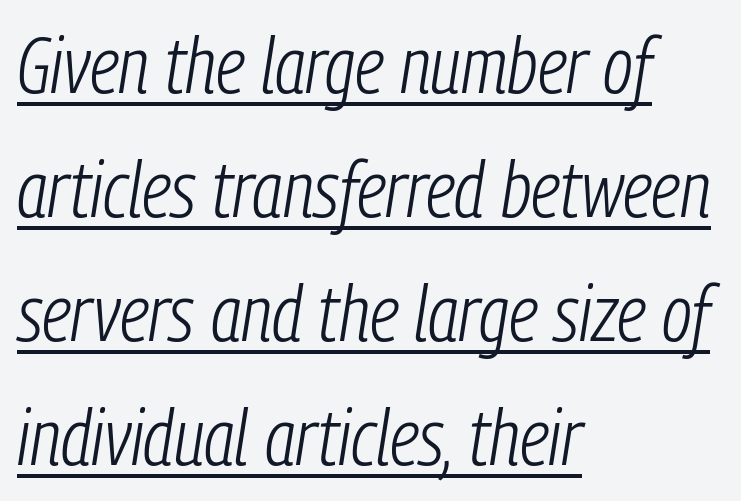
The image shows 78 px light, condensed type, italic (leaning right); set left-aligned, normal line spacing (1.59x), normal letter spacing, underlined; low stroke contrast and a medium x-height.
